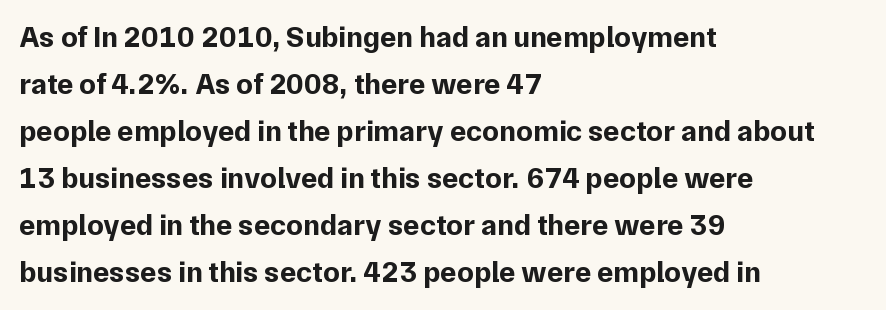
{"serif": "no", "italic": "no", "bold": "yes", "weight": "bold", "width": "normal", "stroke_contrast": "low", "x_height": "medium", "monospaced": "no", "underline": "no", "align": "left", "line_spacing": "normal", "line_spacing_ratio": 1.57, "letter_spacing": "normal", "letter_spacing_em": 0.0, "glyph_px": 30}
